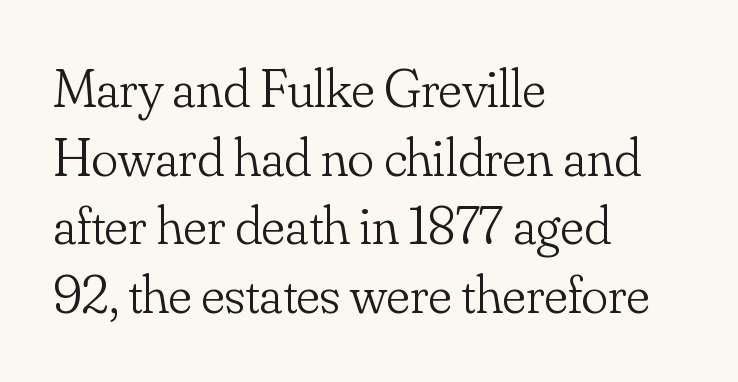
A quiet, ordinary-to-light weight characterises the typeface. A typesetter would call this proportional, since set widths differ per character. Regarding leading, the lines here are spaced in the standard way. Only glyphs here, with clear space below each row.
